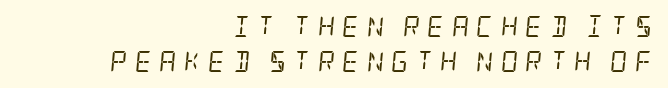
Observe the lean: these are italic letterforms. On a weight scale, this lands at 450 or below. The gaps between neighbouring characters are conspicuously large. Leading: standard. Alignment: flush right. Type without underlining.
